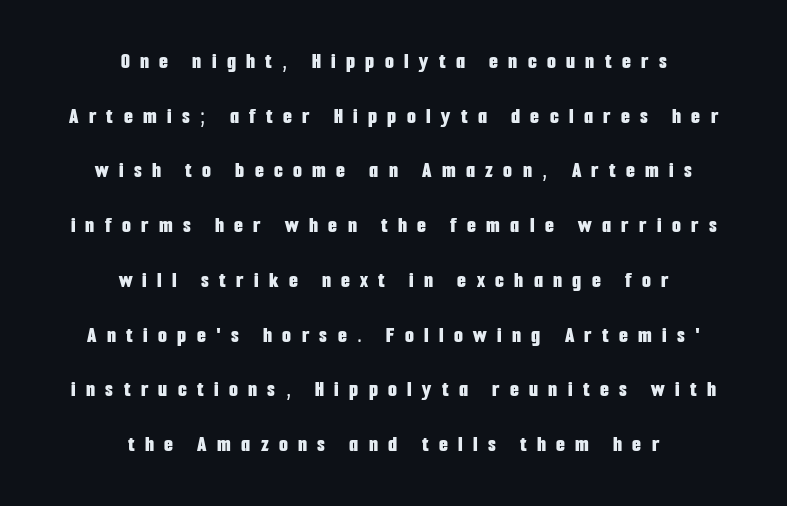
{"italic": "no", "bold": "yes", "underline": "no", "align": "center", "line_spacing": "loose", "line_spacing_ratio": 2.38, "letter_spacing": "wide", "letter_spacing_em": 0.45, "glyph_px": 23}
